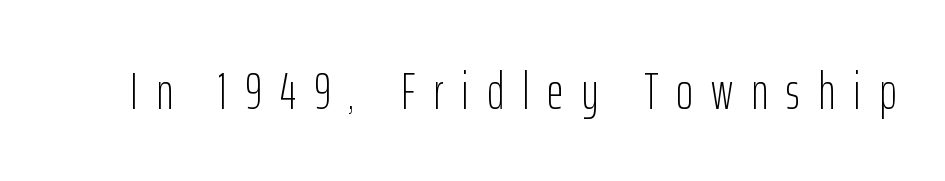
Q: Is the text bold? A: No.
Q: Is the text italic (slanted)? A: No, it is upright.
Q: Is the typeface a serif or a sans-serif typeface? A: Sans-serif.
Q: Is the text underlined? A: No.
Q: Is the spacing between letters normal or unusually wide? A: Unusually wide.
Q: Width (condensed, normal, or wide)? A: Condensed.
Q: Stroke contrast? A: Low.
Q: x-height? A: Medium.
Q: Monospaced? A: No.
